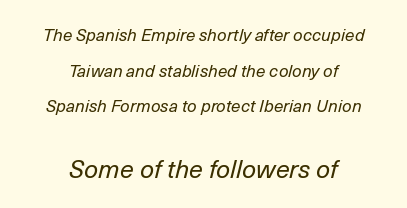
The image shows 25 px text type, italic (leaning right); set centered, loose line spacing (2.09x), normal letter spacing, not underlined; the second (bottom) block is 1.47x larger.
